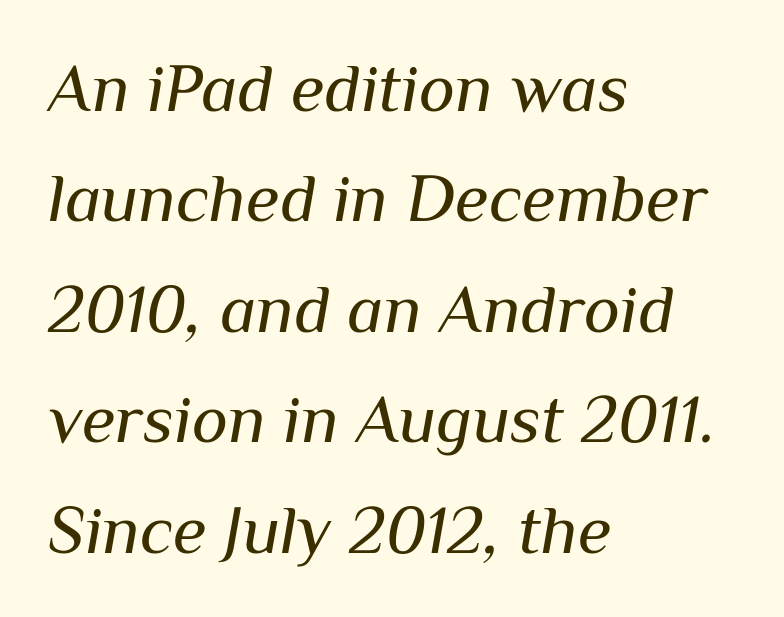
The image shows 69 px regular-weight type, italic (leaning right); set left-aligned, normal line spacing (1.6x), normal letter spacing, not underlined; medium stroke contrast and a medium x-height.
